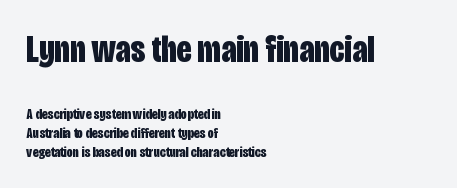
The image shows 38 px bold, condensed sans-serif type, upright; set left-aligned, normal line spacing (1.27x), normal letter spacing, not underlined; the first (top) block is 2.53x larger; low stroke contrast and a large x-height.
